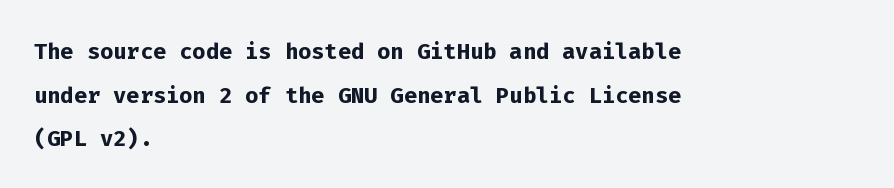
The image shows 31 px semibold sans-serif type, upright, monospaced; set left-aligned, normal line spacing (1.41x), normal letter spacing, not underlined; low stroke contrast and a medium x-height.
